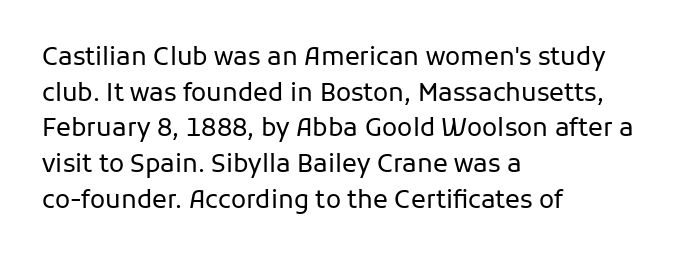
{"italic": "no", "bold": "no", "underline": "no", "align": "left", "line_spacing": "normal", "line_spacing_ratio": 1.43, "letter_spacing": "normal", "letter_spacing_em": 0.0, "glyph_px": 25}
